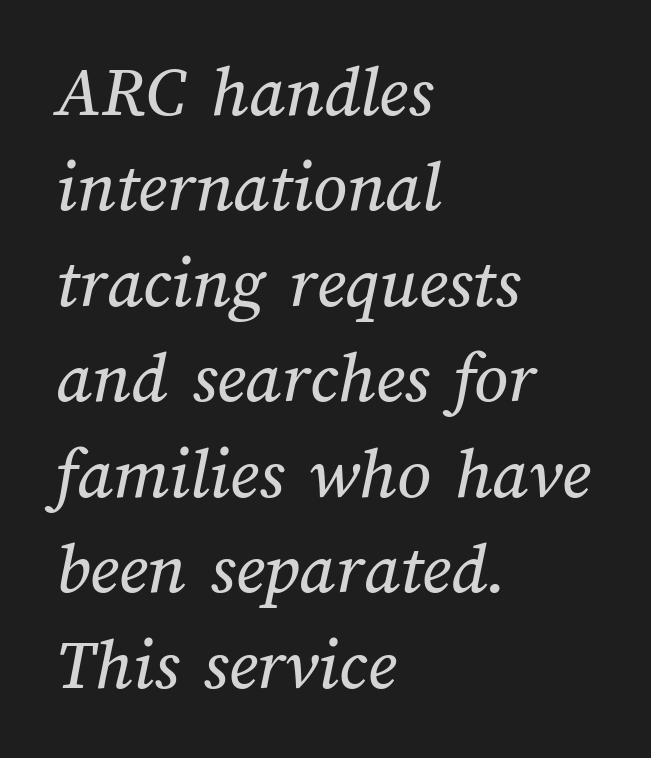
This sample is left-justified, so line endings fall wherever the words run out. Leading: standard. Beneath every word, the page is bare. Do the characters align in a grid? No, the font is proportional.
